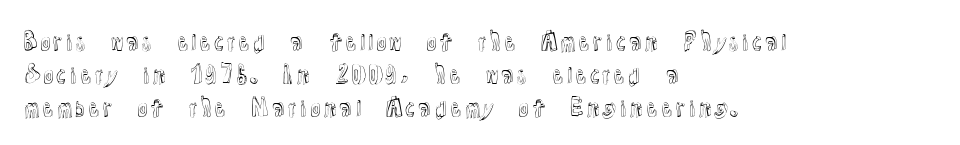
{"italic": "no", "underline": "no", "align": "left", "line_spacing": "normal", "line_spacing_ratio": 1.49, "letter_spacing": "normal", "letter_spacing_em": 0.0, "glyph_px": 22}
